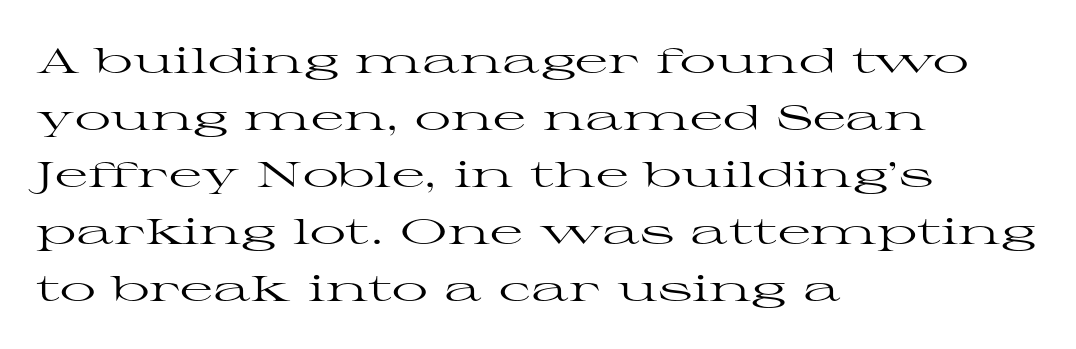
The image shows 36 px regular-weight, wide serif type, upright; set left-aligned, normal line spacing (1.58x), normal letter spacing, not underlined; high stroke contrast and a medium x-height.
